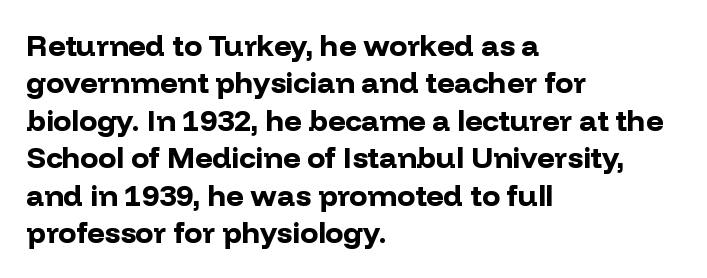
The image shows 30 px bold sans-serif type, upright; set left-aligned, normal line spacing (1.25x), normal letter spacing, not underlined; low stroke contrast and a medium x-height.
